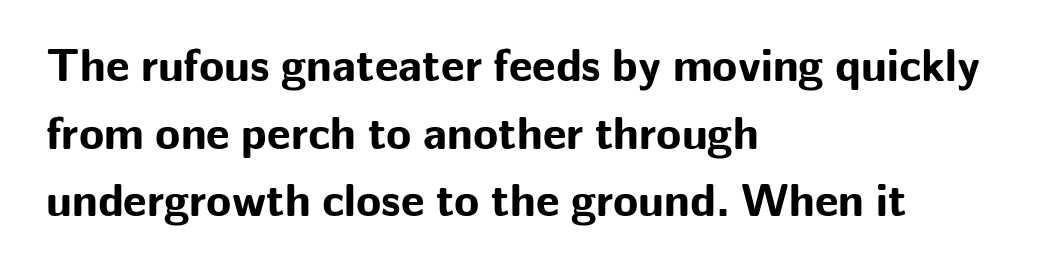
How would I describe the line gaps? Plain and ordinary. Casual observation: everything's shoved over to the left. On the weight axis this lands at bold, roughly 700. The rendering uses natural spacing where letterforms have individual widths. Spacing between characters is what you'd get straight out of the box. The letters carry no serifs — their stems end cleanly without finishing strokes.
